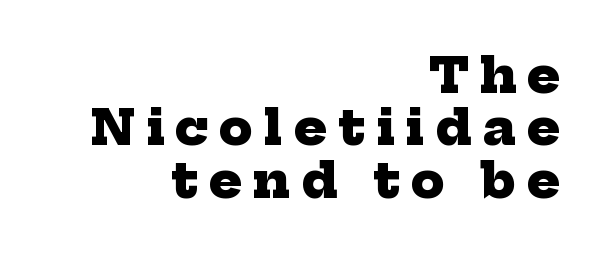
Q: Is the text bold? A: Yes.
Q: Is the typeface a serif or a sans-serif typeface? A: Serif.
Q: Is the text underlined? A: No.
Q: How is the paragraph aligned? A: Right-aligned.
Q: Is the spacing between letters normal or unusually wide? A: Unusually wide.
Q: Is the spacing between lines tight, normal or loose? A: Tight.
Q: Width (condensed, normal, or wide)? A: Normal.
Q: Stroke contrast? A: Low.
Q: x-height? A: Medium.
Q: Monospaced? A: No.
